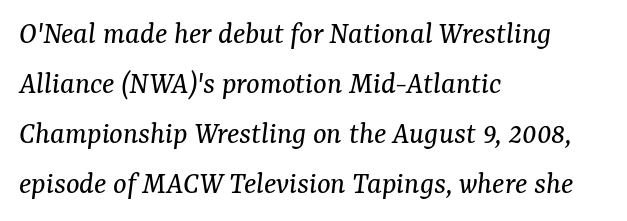
The image shows 32 px regular-weight serif type, italic (leaning right); set left-aligned, normal line spacing (1.56x), normal letter spacing, not underlined; medium stroke contrast and a medium x-height.
